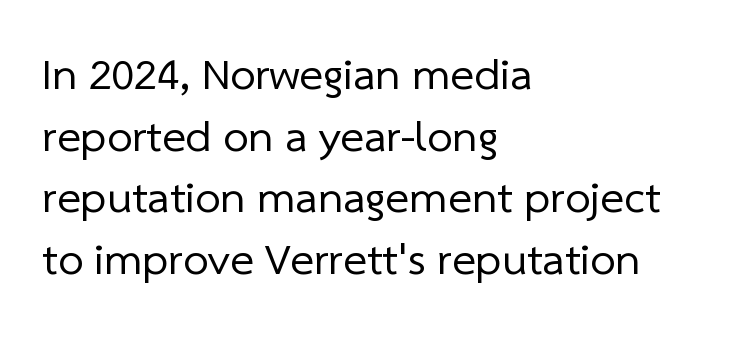
{"serif": "no", "bold": "no", "weight": "regular", "width": "normal", "stroke_contrast": "low", "x_height": "medium", "monospaced": "no", "underline": "no", "align": "left", "line_spacing": "normal", "line_spacing_ratio": 1.37, "letter_spacing": "normal", "letter_spacing_em": 0.0, "glyph_px": 45}
